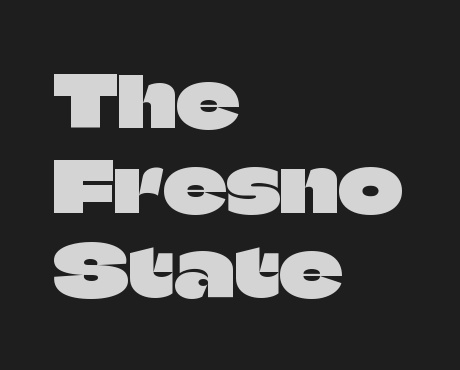
The image shows 70 px sans-serif type, upright; set left-aligned, line spacing 1.21x, normal letter spacing, not underlined; low stroke contrast and a large x-height.
